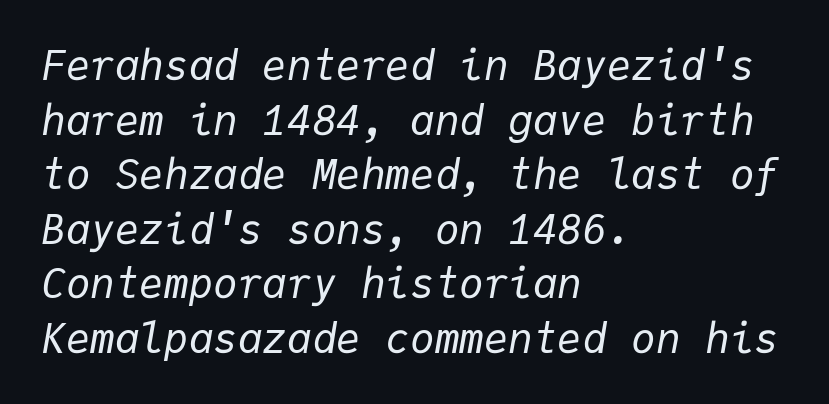
A typesetter would call this zero additional tracking. Note the uniform advance width — an 'i' takes as much space as an 'm'. Yep, that's italic — everything's leaning. Vertically, the passage feels balanced, rows spaced as you'd expect. Alignment: flush left. Letters have the restrained weight of plain body copy at most.
